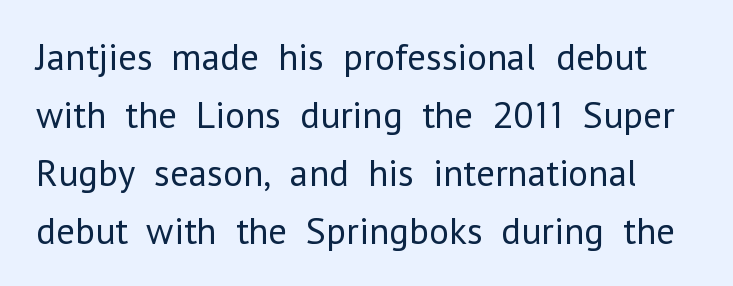
The specimen omits any rule beneath the text block's lines. Stroke thickness stays within the range of a standard reading face or lighter. Regarding serifs, this sample does without them. A typesetter would call this zero additional tracking. Spacing verdict: proportional, widths tailored to each character.
